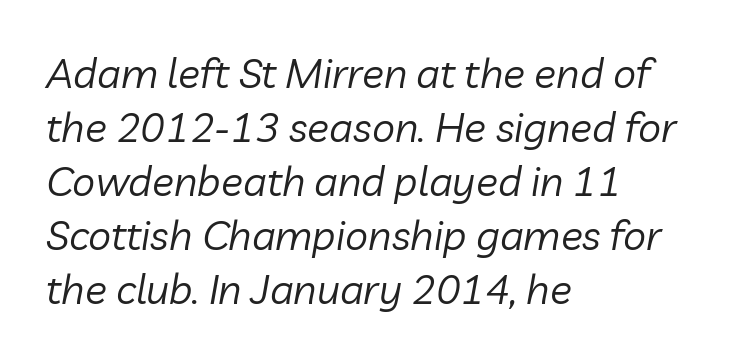
{"italic": "yes", "lean": "right", "slant_degrees": 10, "bold": "no", "weight": "regular", "width": "normal", "stroke_contrast": "low", "x_height": "medium", "monospaced": "no", "underline": "no", "align": "left", "line_spacing": "normal", "line_spacing_ratio": 1.32, "letter_spacing": "normal", "letter_spacing_em": 0.0, "glyph_px": 41}
